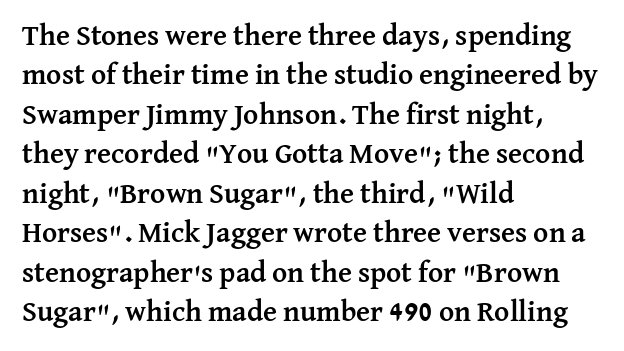
The image shows 29 px semibold serif type, upright; set left-aligned, normal line spacing (1.36x), normal letter spacing, not underlined; medium stroke contrast and a medium x-height.
